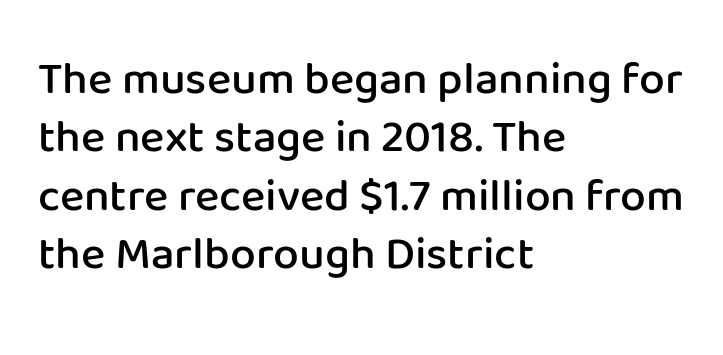
{"serif": "no", "italic": "no", "bold": "semi", "weight": "semibold", "width": "normal", "stroke_contrast": "low", "x_height": "medium", "monospaced": "no", "underline": "no", "align": "left", "line_spacing": "normal", "line_spacing_ratio": 1.27, "letter_spacing": "normal", "letter_spacing_em": 0.0, "glyph_px": 46}
